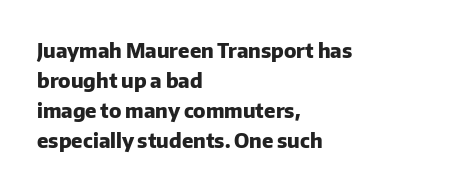
{"italic": "no", "bold": "yes", "underline": "no", "align": "left", "line_spacing": "normal", "line_spacing_ratio": 1.5, "letter_spacing": "normal", "letter_spacing_em": 0.0, "glyph_px": 20}
